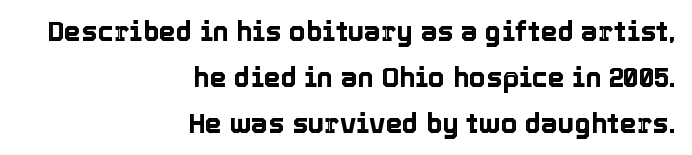
The image shows 27 px text type, upright; set right-aligned, normal line spacing (1.7x), normal letter spacing, not underlined.
